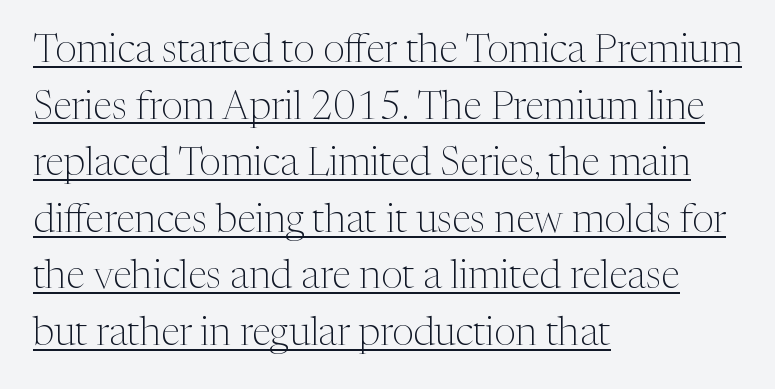
Q: Is the text bold? A: No.
Q: Is the text italic (slanted)? A: No, it is upright.
Q: Is the typeface a serif or a sans-serif typeface? A: Serif.
Q: Is the text underlined? A: Yes.
Q: How is the paragraph aligned? A: Left-aligned.
Q: Is the spacing between letters normal or unusually wide? A: Normal.
Q: Is the spacing between lines tight, normal or loose? A: Normal.
Q: Width (condensed, normal, or wide)? A: Normal.
Q: Stroke contrast? A: Medium.
Q: x-height? A: Medium.
Q: Monospaced? A: No.
